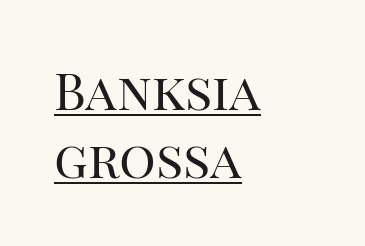
The image shows 51 px regular-weight serif type, upright; set left-aligned, normal line spacing (1.34x), normal letter spacing, underlined; high stroke contrast and a large x-height.
